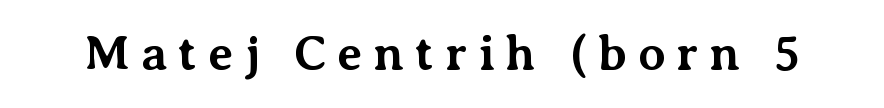
The image shows 49 px bold serif type, upright; set unusually wide letter spacing (+0.22 em), not underlined; medium stroke contrast and a medium x-height.
